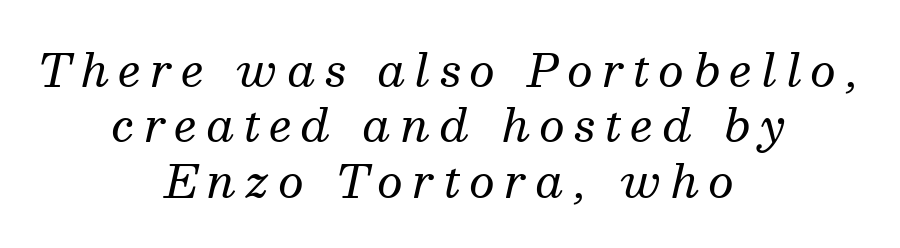
{"serif": "yes", "italic": "yes", "lean": "right", "slant_degrees": 13, "bold": "no", "weight": "regular", "width": "normal", "stroke_contrast": "medium", "x_height": "medium", "monospaced": "no", "underline": "no", "align": "center", "line_spacing_ratio": 1.23, "letter_spacing": "wide", "letter_spacing_em": 0.21, "glyph_px": 45}
